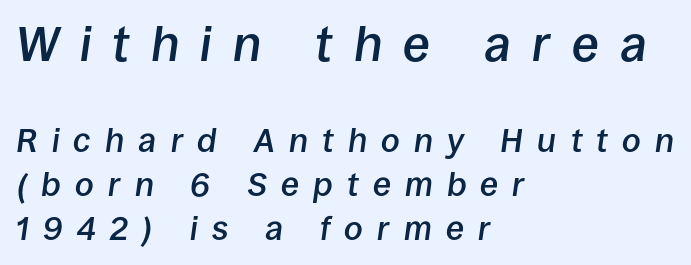
Q: Is the text bold? A: Semi-bold.
Q: Is the text italic (slanted)? A: Yes, it leans right by about 8 degrees.
Q: Is the text underlined? A: No.
Q: How is the paragraph aligned? A: Left-aligned.
Q: Is the spacing between letters normal or unusually wide? A: Unusually wide.
Q: Is the spacing between lines tight, normal or loose? A: Normal.
Q: Which block of text is set in a larger size, the first (top) or the second (bottom)? A: The first (top) one.
Q: Width (condensed, normal, or wide)? A: Normal.
Q: Stroke contrast? A: Low.
Q: x-height? A: Large.
Q: Monospaced? A: No.
